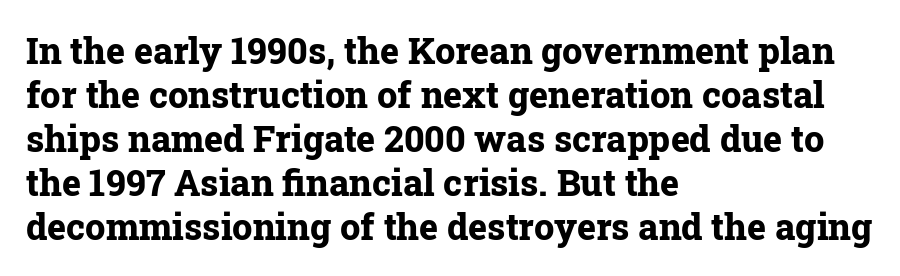
This sample uses a serif face. Typographic density is high because the face is bold. The glyphs are unaccompanied by any horizontal stroke below them. Does the lettering tilt? It doesn't — this is upright.
